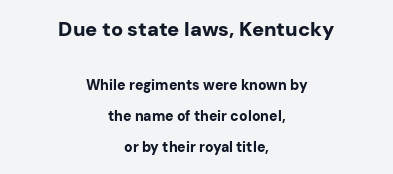
Larger block? The one above; the one below is distinctly smaller. Vertically, the passage feels expansive, rows floating well apart. The rag falls on both sides of this text block equally. The rendering uses a bold face; every stroke is thick and dark. Letter spacing: default.
